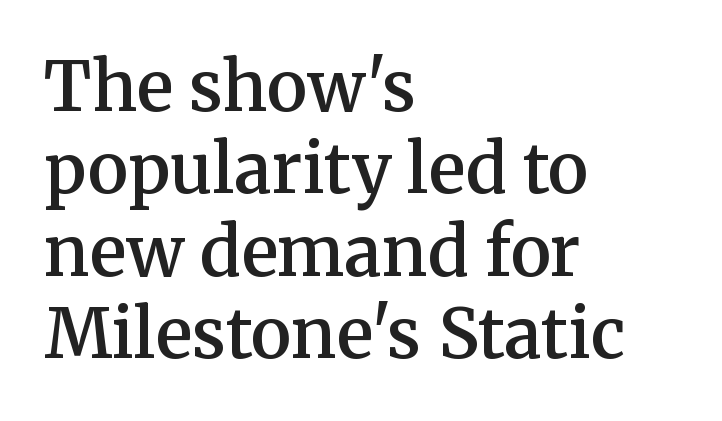
{"serif": "yes", "italic": "no", "bold": "semi", "weight": "semibold", "width": "normal", "stroke_contrast": "medium", "x_height": "medium", "monospaced": "no", "underline": "no", "align": "left", "line_spacing_ratio": 1.21, "letter_spacing": "normal", "letter_spacing_em": 0.0, "glyph_px": 68}
